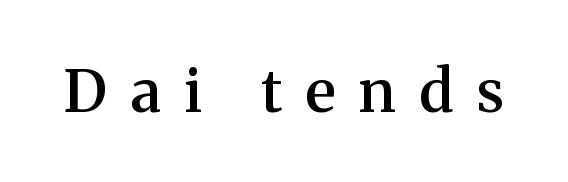
Q: Is the text bold? A: Semi-bold.
Q: Is the text italic (slanted)? A: No, it is upright.
Q: Is the typeface a serif or a sans-serif typeface? A: Serif.
Q: Is the text underlined? A: No.
Q: Is the spacing between letters normal or unusually wide? A: Unusually wide.
Q: Width (condensed, normal, or wide)? A: Normal.
Q: Stroke contrast? A: Medium.
Q: x-height? A: Medium.
Q: Monospaced? A: No.
